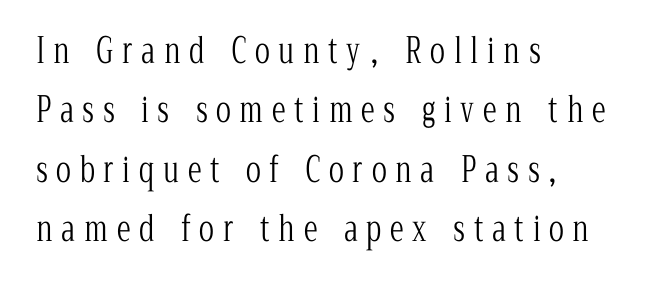
The image shows 35 px light, condensed serif type, upright; set left-aligned, normal line spacing (1.7x), unusually wide letter spacing (+0.25 em), not underlined; low stroke contrast and a medium x-height.
